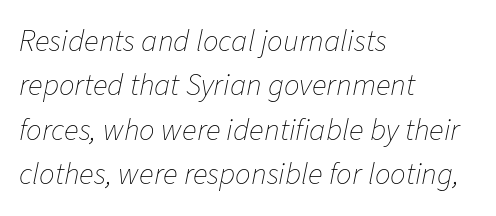
The image shows 31 px thin type, italic (leaning right); set left-aligned, normal line spacing (1.43x), normal letter spacing, not underlined; low stroke contrast and a medium x-height.
